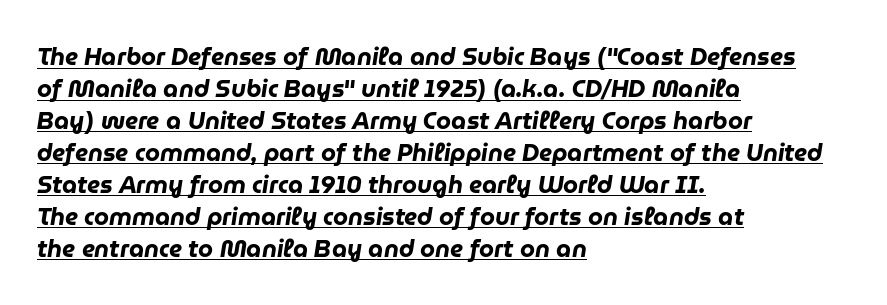
{"italic": "yes", "lean": "right", "slant_degrees": 9, "bold": "yes", "underline": "yes", "align": "left", "line_spacing": "normal", "line_spacing_ratio": 1.33, "letter_spacing": "normal", "letter_spacing_em": 0.0, "glyph_px": 24}
